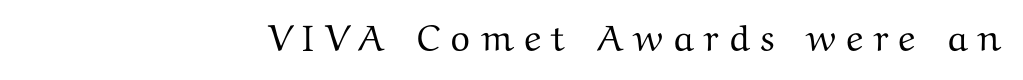
Each letter's strokes conclude with small projecting serifs. Spacing between characters has been opened up far beyond the box default. You can tell it's not italic because the verticals are truly vertical. The letters advance in unequal steps, a hallmark of proportional type. Anything drawn beneath the words? Only blank space.
